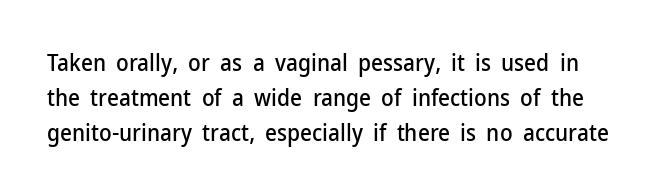
Quick note: underline off. One glance says typical: line gaps are just what's usual. When letters stand straight like this, we call the style roman or upright. Tracking here is standard; glyphs follow each other at the usual distance.
